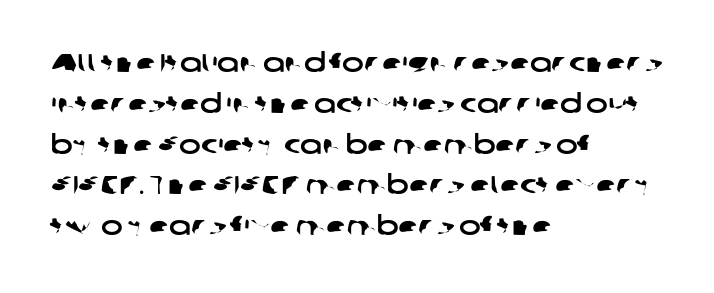
The image shows 26 px text type; set left-aligned, normal line spacing (1.57x), normal letter spacing, not underlined.
